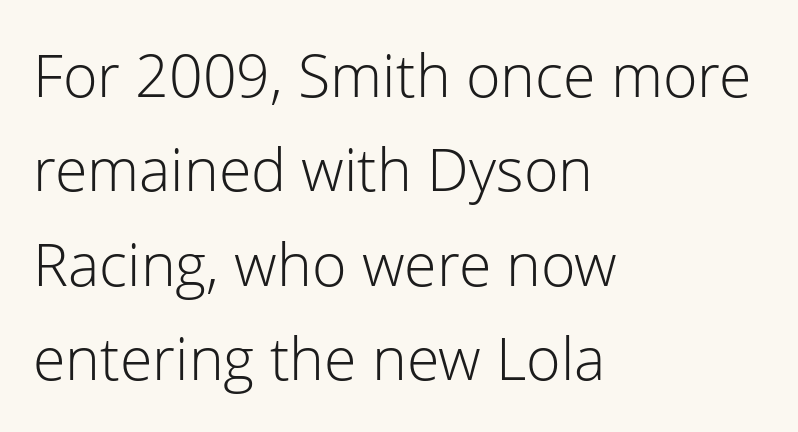
{"serif": "no", "italic": "no", "bold": "no", "weight": "light", "width": "normal", "stroke_contrast": "low", "x_height": "medium", "monospaced": "no", "underline": "no", "align": "left", "line_spacing": "normal", "line_spacing_ratio": 1.6, "letter_spacing": "normal", "letter_spacing_em": 0.0, "glyph_px": 59}
